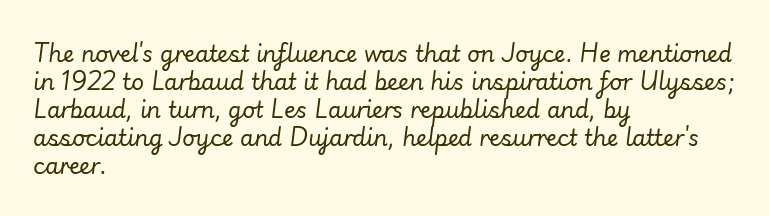
The image shows 22 px text type, italic (leaning right); set left-aligned, normal line spacing (1.27x), normal letter spacing, not underlined.
